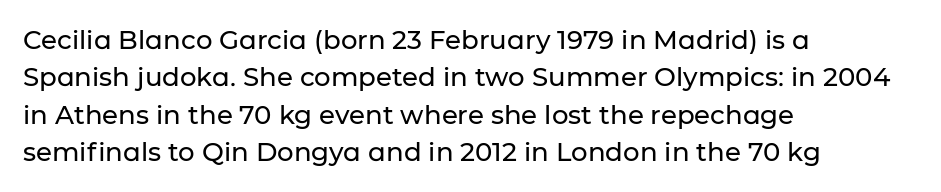
A typesetter would call this zero additional tracking. The string is rendered with underlining switched off. Reading down the block, your eye returns to a fixed left position each line. The lines sit at an ordinary, default distance from one another.
